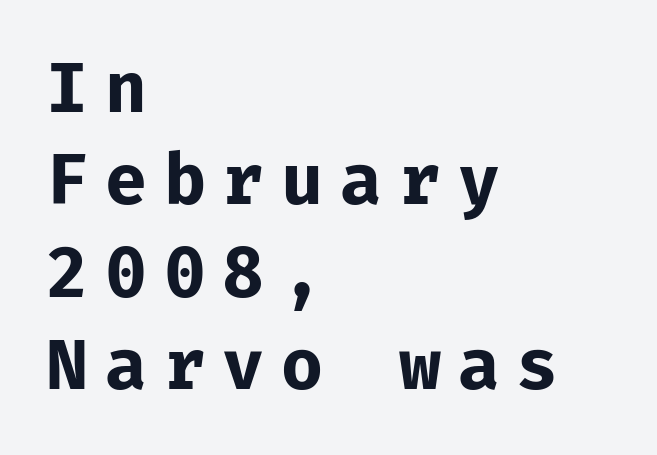
The image shows 70 px bold sans-serif type, upright, monospaced; set left-aligned, normal line spacing (1.32x), unusually wide letter spacing (+0.24 em), not underlined; low stroke contrast and a medium x-height.
